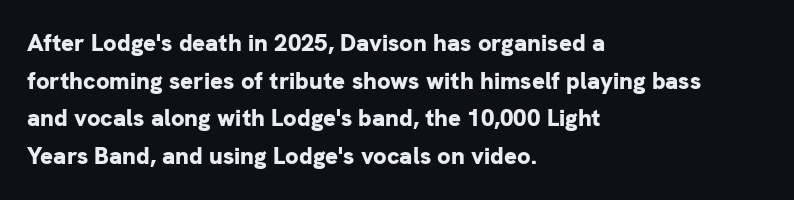
The image shows 24 px bold type, upright; set left-aligned, normal line spacing (1.57x), normal letter spacing, not underlined.
